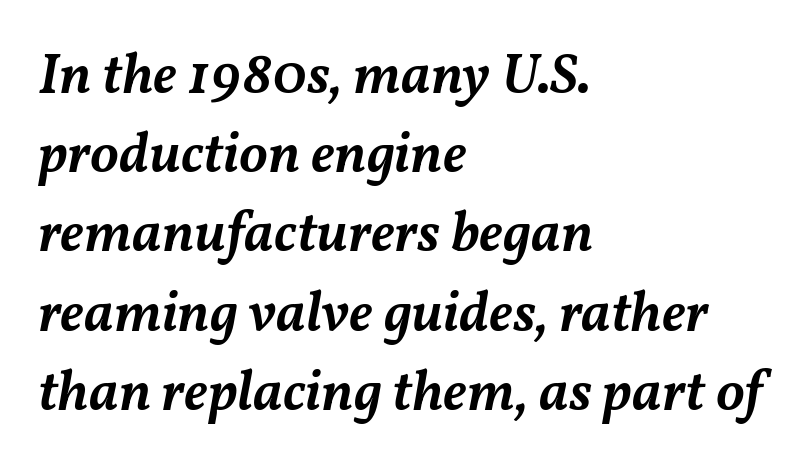
Q: Is the text bold? A: Semi-bold.
Q: Is the text italic (slanted)? A: Yes, it leans right by about 11 degrees.
Q: Is the text underlined? A: No.
Q: How is the paragraph aligned? A: Left-aligned.
Q: Is the spacing between letters normal or unusually wide? A: Normal.
Q: Is the spacing between lines tight, normal or loose? A: Normal.
Q: Width (condensed, normal, or wide)? A: Normal.
Q: Stroke contrast? A: Medium.
Q: x-height? A: Medium.
Q: Monospaced? A: No.
